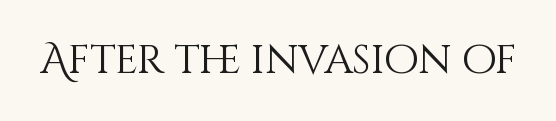
{"italic": "no", "bold": "no", "weight": "light", "width": "normal", "stroke_contrast": "medium", "x_height": "large", "monospaced": "no", "underline": "no", "letter_spacing": "normal", "letter_spacing_em": 0.0, "glyph_px": 40}
